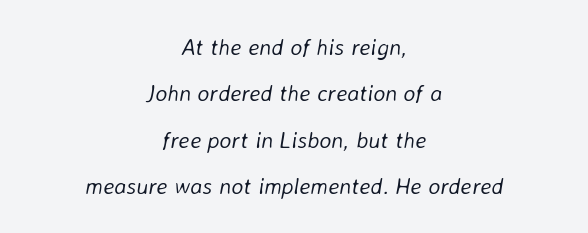
The image shows 23 px text type, italic (leaning right); set centered, loose line spacing (2.02x), normal letter spacing, not underlined.
